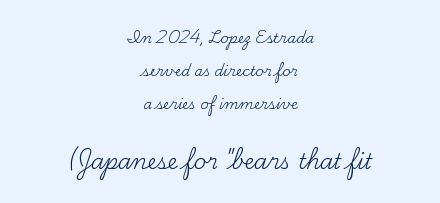
The glyphs are unaccompanied by any horizontal stroke below them. Students, observe: this is what heavily led, spacious text looks like. The letters sit at their default tracking, neither squeezed nor spread.
